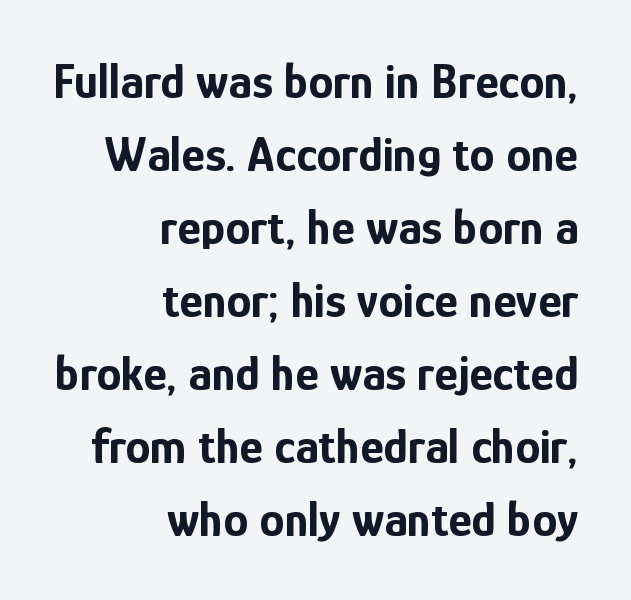
Compared with an ordinary text face, these strokes are far heavier — a full bold. Is there much room between lines? A standard amount, neither cramped nor airy. Lines of text with bare space underneath. Think of a printed novel: that variable character pitch is what you see here. The ragged edge is on the left, which tells us the setting is flush right. A sans-serif font was chosen for this passage.
